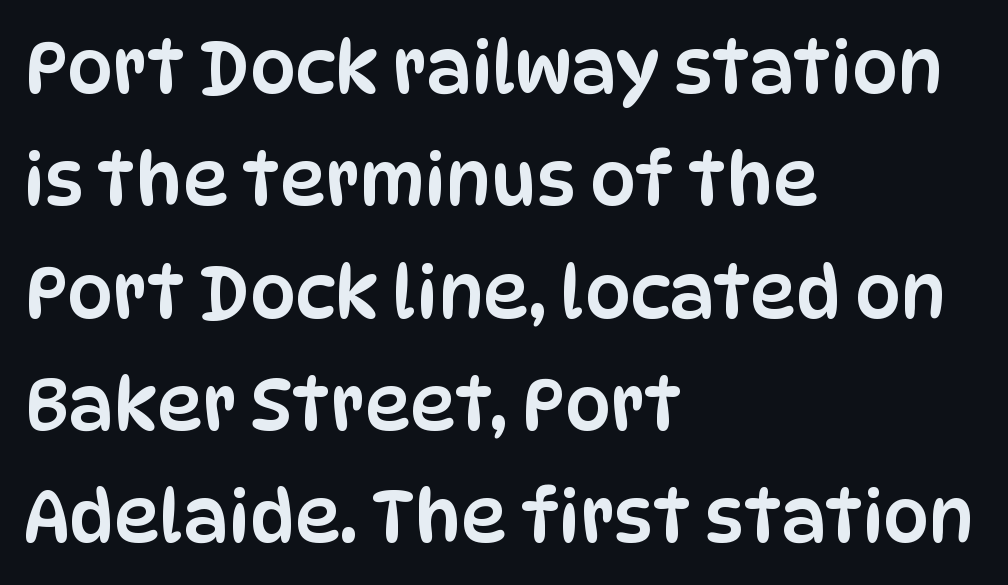
Letterform terminals end flat and unadorned throughout the passage. A student would call this left alignment; a typographer would say flush left, rag right. Do the letters lean? They stand straight. Baseline-to-baseline distance is the conventional proportion of letter height. Spacing verdict: proportional, widths tailored to each character. No word sits above an underline.
